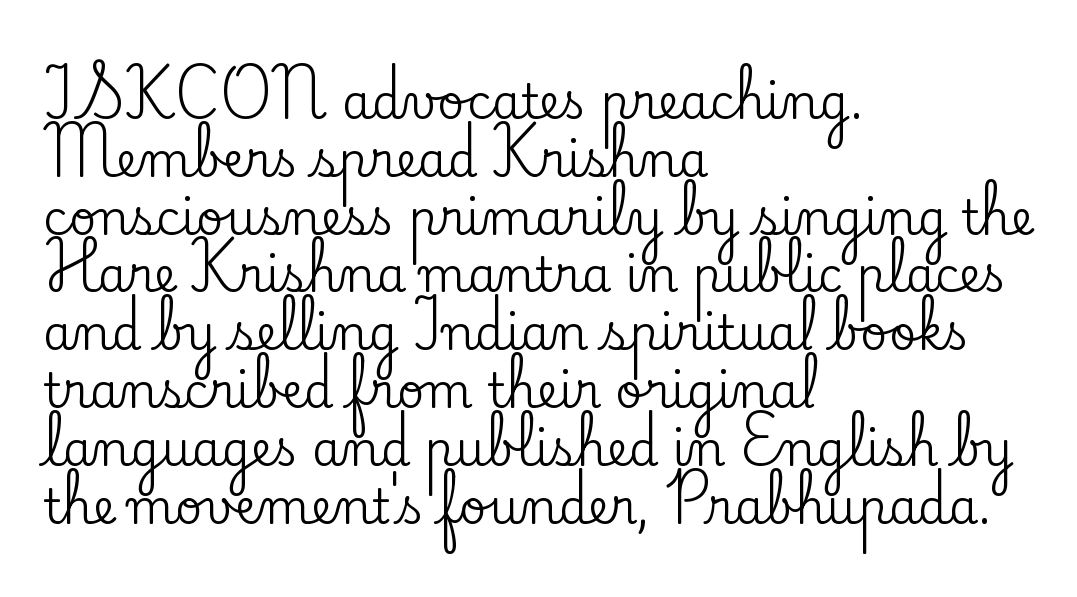
The face used here is seriffed, in the tradition of book romans. Do the letters lean? They stand straight. Casual observation: everything's shoved over to the left. Honestly, there is no underline to notice here at all. Caption: standard tracking, unaltered.
